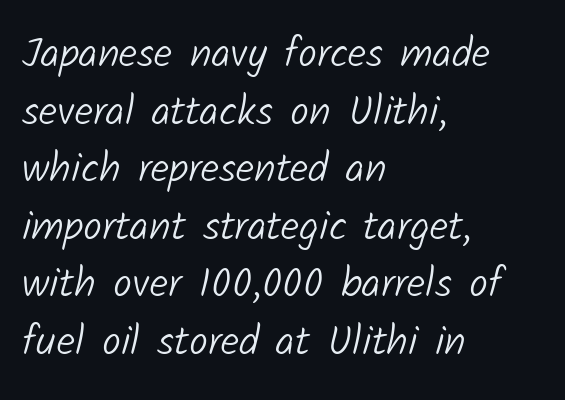
The gap between lines stays unmarked. This sample has the flowing, uneven cadence of proportional lettering. Observe the ordinary spacing: letters are neighbours, not strangers. Think standard paragraph weight, or any step lighter than that. Leading matches the norm, producing a regular column. The rag falls on the right side of this text block.
